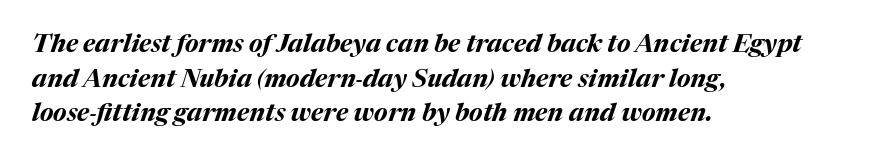
The image shows 25 px bold type, italic (leaning right); set left-aligned, normal line spacing (1.39x), normal letter spacing, not underlined.
